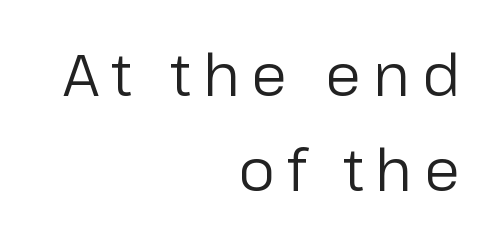
Q: Is the text bold? A: No.
Q: Is the text italic (slanted)? A: No, it is upright.
Q: Is the typeface a serif or a sans-serif typeface? A: Sans-serif.
Q: Is the text underlined? A: No.
Q: How is the paragraph aligned? A: Right-aligned.
Q: Is the spacing between letters normal or unusually wide? A: Unusually wide.
Q: Is the spacing between lines tight, normal or loose? A: Normal.
Q: Width (condensed, normal, or wide)? A: Normal.
Q: Stroke contrast? A: Low.
Q: x-height? A: Medium.
Q: Monospaced? A: No.
